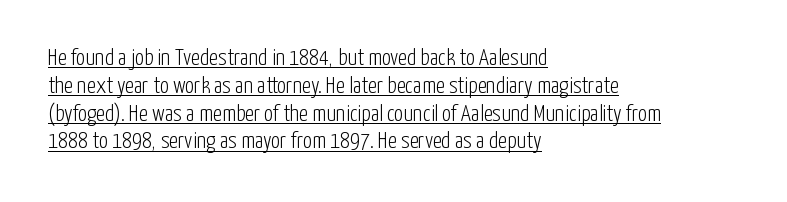
This sample uses an upright cut, with every glyph sitting square on the baseline. The type is set solid horizontally, with unmodified tracking. Nothing heavy about these letters — not bold at all. Like a heading marked for emphasis, these lines bear an underscore. One-word summary of the alignment: left.
